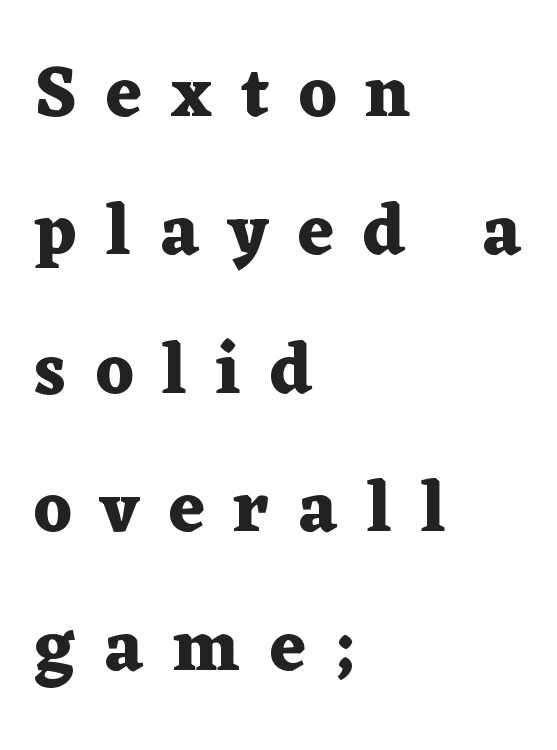
The paragraph shown leans on its left margin. Leading is clearly above the norm, producing a sparse column. The passage shown is emphatically bold. The letters stand upright; this is a roman face.
